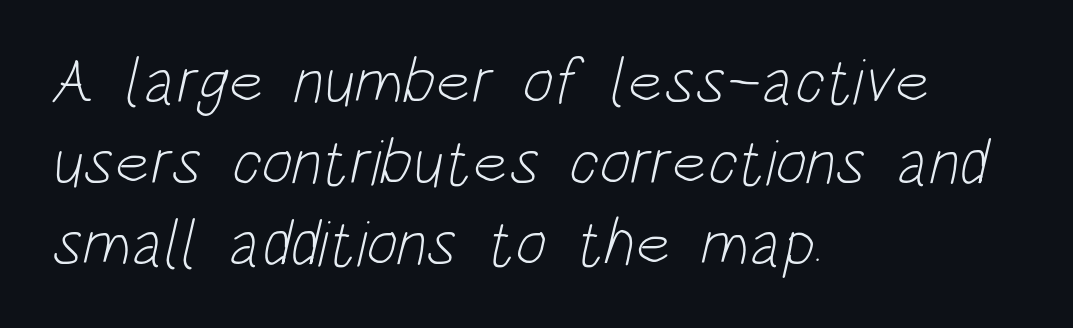
The image shows 66 px light, condensed sans-serif type; set left-aligned, line spacing 1.23x, normal letter spacing, not underlined; low stroke contrast and a large x-height.
